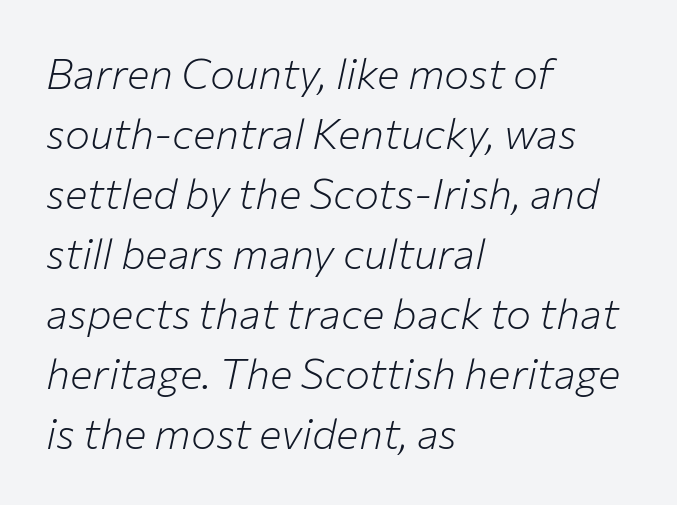
Compared with typical paragraphs, the rows here are spaced about the same. In terms of posture, this sample is oblique. The type is set solid horizontally, with unmodified tracking. Rule under the text: the space is simply empty. Weight class: somewhere from thin through regular. Varying glyph widths throughout — classic text-font behaviour.
